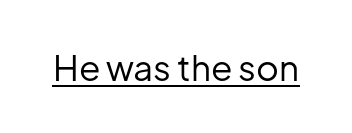
Q: Is the text bold? A: No.
Q: Is the text italic (slanted)? A: No, it is upright.
Q: Is the typeface a serif or a sans-serif typeface? A: Sans-serif.
Q: Is the text underlined? A: Yes.
Q: Is the spacing between letters normal or unusually wide? A: Normal.
Q: Width (condensed, normal, or wide)? A: Normal.
Q: Stroke contrast? A: Low.
Q: x-height? A: Medium.
Q: Monospaced? A: No.
